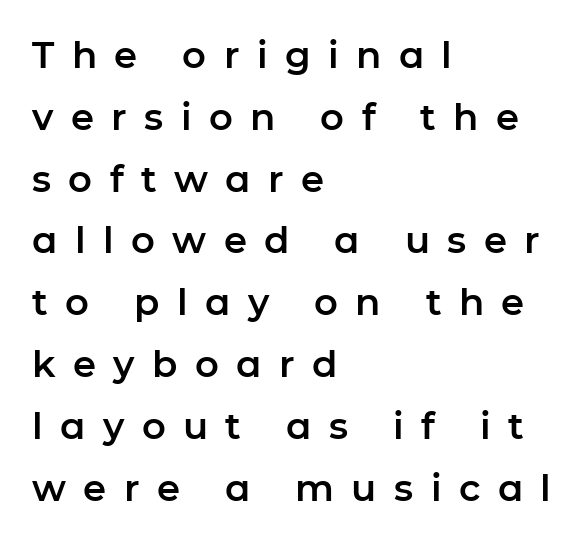
{"serif": "no", "italic": "no", "width": "normal", "stroke_contrast": "low", "x_height": "medium", "monospaced": "no", "underline": "no", "align": "left", "line_spacing": "normal", "line_spacing_ratio": 1.67, "letter_spacing": "wide", "letter_spacing_em": 0.47, "glyph_px": 37}
